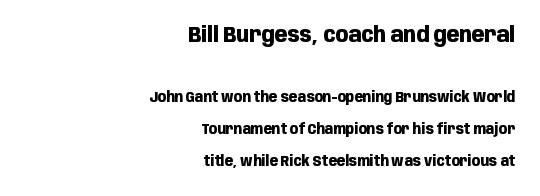
The image shows 21 px bold type, upright; set right-aligned, loose line spacing (2.29x), normal letter spacing, not underlined; the first (top) block is 1.5x larger.
